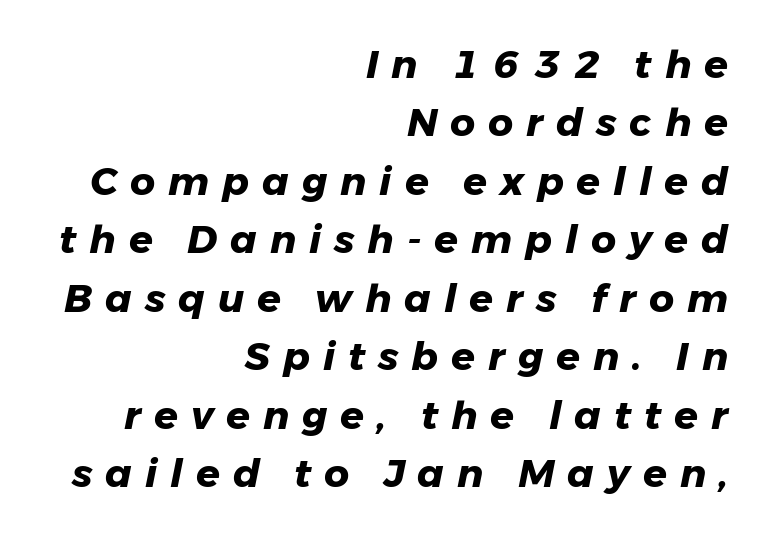
{"italic": "yes", "lean": "right", "slant_degrees": 11, "bold": "yes", "weight": "heavy", "width": "normal", "stroke_contrast": "low", "x_height": "medium", "monospaced": "no", "underline": "no", "align": "right", "line_spacing": "normal", "line_spacing_ratio": 1.5, "letter_spacing": "wide", "letter_spacing_em": 0.33, "glyph_px": 39}
